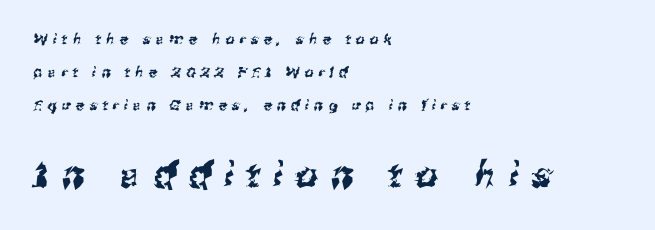
Q: Is the typeface a serif or a sans-serif typeface? A: Sans-serif.
Q: Is the text underlined? A: No.
Q: How is the paragraph aligned? A: Left-aligned.
Q: Is the spacing between letters normal or unusually wide? A: Unusually wide.
Q: Is the spacing between lines tight, normal or loose? A: Loose.
Q: Which block of text is set in a larger size, the first (top) or the second (bottom)? A: The second (bottom) one.
Q: Width (condensed, normal, or wide)? A: Normal.
Q: Stroke contrast? A: Medium.
Q: x-height? A: Medium.
Q: Monospaced? A: No.
